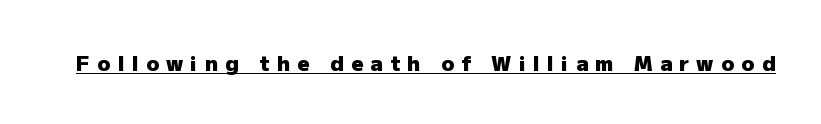
Q: Is the text bold? A: Yes.
Q: Is the text italic (slanted)? A: No, it is upright.
Q: Is the text underlined? A: Yes.
Q: Is the spacing between letters normal or unusually wide? A: Unusually wide.
